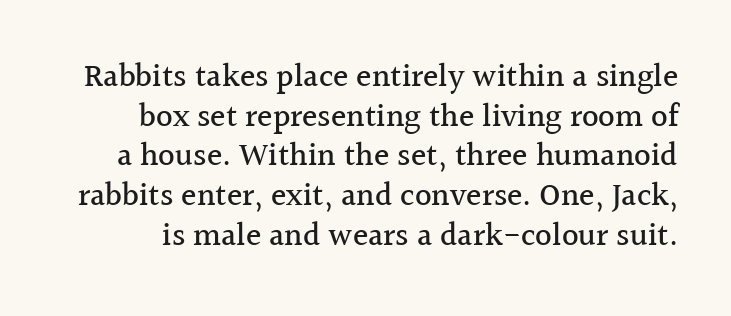
Q: Is the text italic (slanted)? A: No, it is upright.
Q: Is the typeface a serif or a sans-serif typeface? A: Serif.
Q: Is the text underlined? A: No.
Q: Is the spacing between letters normal or unusually wide? A: Normal.
Q: Width (condensed, normal, or wide)? A: Normal.
Q: x-height? A: Medium.
Q: Monospaced? A: No.
